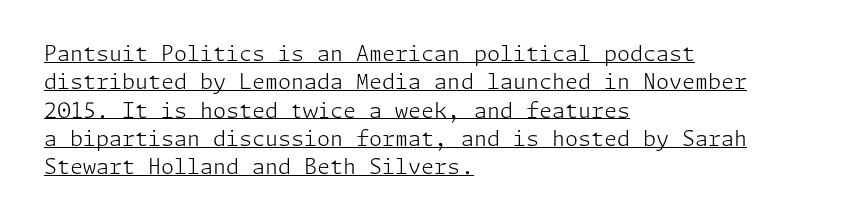
{"italic": "no", "bold": "no", "underline": "yes", "align": "left", "line_spacing": "normal", "line_spacing_ratio": 1.35, "letter_spacing": "normal", "letter_spacing_em": 0.0, "glyph_px": 21}
